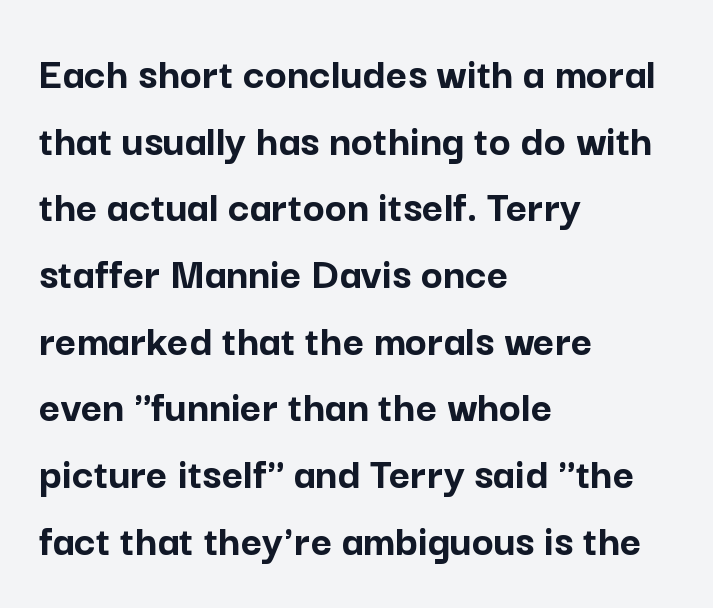
{"serif": "no", "italic": "no", "bold": "yes", "weight": "semibold", "width": "normal", "stroke_contrast": "low", "x_height": "medium", "monospaced": "no", "underline": "no", "align": "left", "line_spacing": "normal", "line_spacing_ratio": 1.45, "letter_spacing": "normal", "letter_spacing_em": 0.0, "glyph_px": 46}
